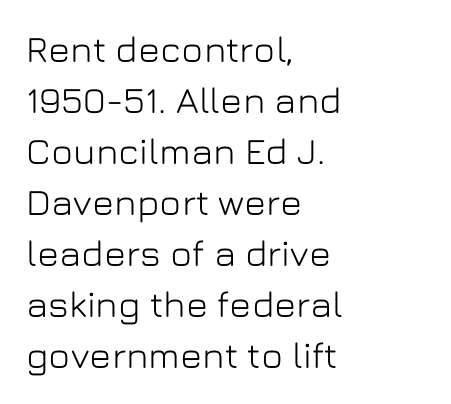
Stroke terminals: plain, sans-serif. Ordinary non-slanted type is in use. Notice how descenders clear the ascenders below comfortably — that's standard leading. Short note: letters normally spaced. Spacing verdict: proportional, widths tailored to each character.
